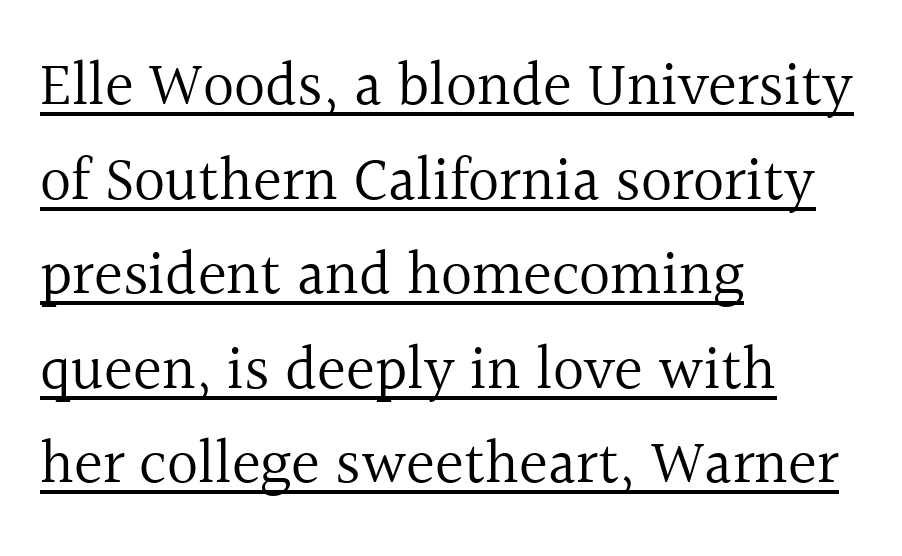
Characters follow at the spacing the type designer built in. This block has exactly the height ordinary leading produces. Underlined type. Layout note: lines flush left. The letters stand straight up with perfectly vertical stems.
